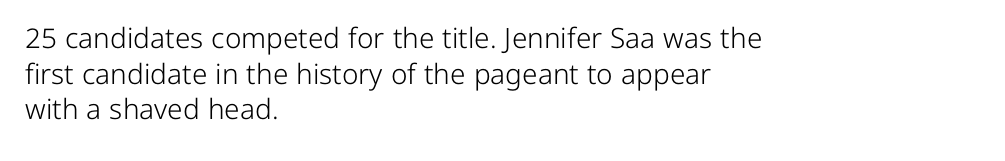
Q: Is the text bold? A: No.
Q: Is the text italic (slanted)? A: No, it is upright.
Q: Is the typeface a serif or a sans-serif typeface? A: Sans-serif.
Q: Is the text underlined? A: No.
Q: How is the paragraph aligned? A: Left-aligned.
Q: Is the spacing between letters normal or unusually wide? A: Normal.
Q: Is the spacing between lines tight, normal or loose? A: Normal.
Q: Width (condensed, normal, or wide)? A: Normal.
Q: Stroke contrast? A: Low.
Q: x-height? A: Medium.
Q: Monospaced? A: No.
